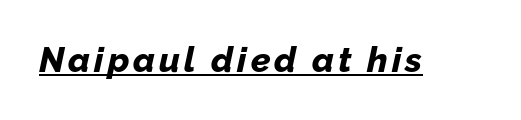
{"italic": "yes", "lean": "right", "slant_degrees": 12, "bold": "yes", "weight": "bold", "width": "normal", "stroke_contrast": "low", "x_height": "medium", "monospaced": "no", "underline": "yes", "glyph_px": 35}
